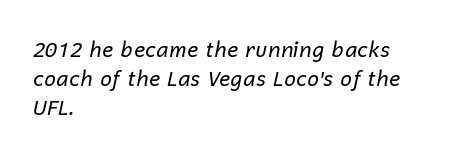
The image shows 21 px text type, italic (leaning right); set left-aligned, normal line spacing (1.38x), normal letter spacing, not underlined.
